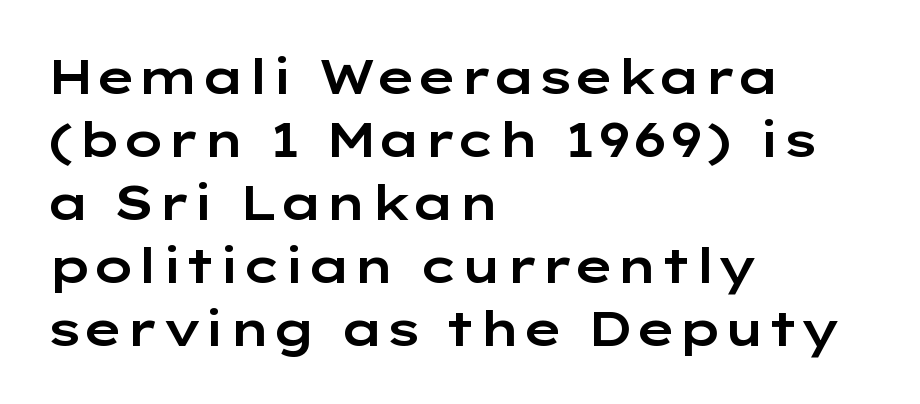
Q: Is the text italic (slanted)? A: No, it is upright.
Q: Is the typeface a serif or a sans-serif typeface? A: Sans-serif.
Q: Is the text underlined? A: No.
Q: How is the paragraph aligned? A: Left-aligned.
Q: Is the spacing between letters normal or unusually wide? A: Normal.
Q: Is the spacing between lines tight, normal or loose? A: Normal.
Q: Width (condensed, normal, or wide)? A: Wide.
Q: Stroke contrast? A: Low.
Q: x-height? A: Medium.
Q: Monospaced? A: No.
